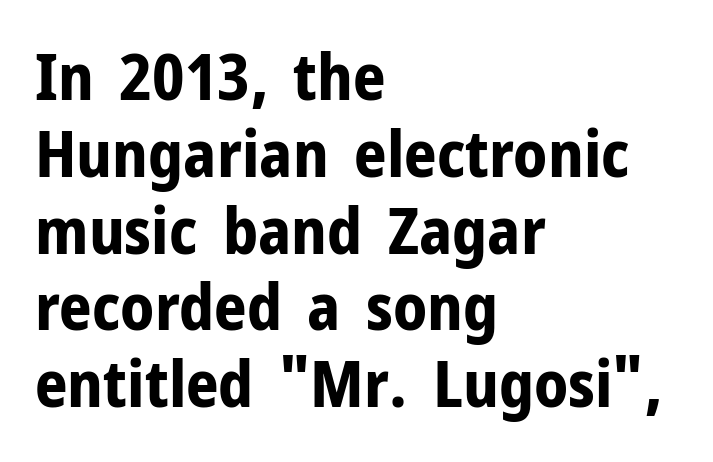
Q: Is the text bold? A: Yes.
Q: Is the text italic (slanted)? A: No, it is upright.
Q: Is the typeface a serif or a sans-serif typeface? A: Sans-serif.
Q: Is the text underlined? A: No.
Q: How is the paragraph aligned? A: Left-aligned.
Q: Is the spacing between letters normal or unusually wide? A: Normal.
Q: Width (condensed, normal, or wide)? A: Normal.
Q: Stroke contrast? A: Low.
Q: x-height? A: Medium.
Q: Monospaced? A: No.
